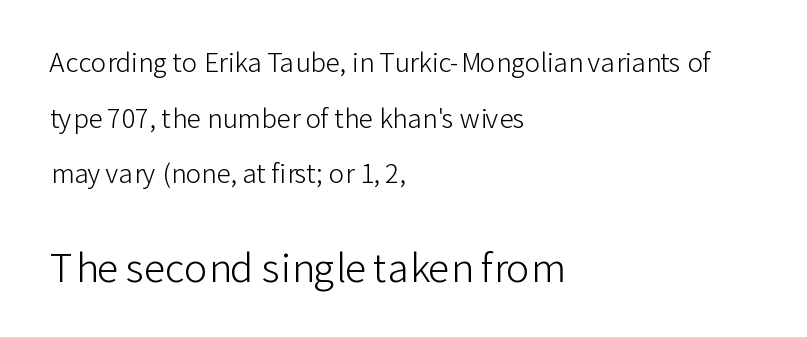
Posture: straight, roman, zero tilt. No word sits above an underline. Character widths vary here, with narrow letters taking less room than wide ones. These two chunks differ in scale, with the bottom chunk taking the larger measure. Does the leading feel generous? Absolutely, it's lavish. You could call the tracking neutral — neither tight nor loose.
